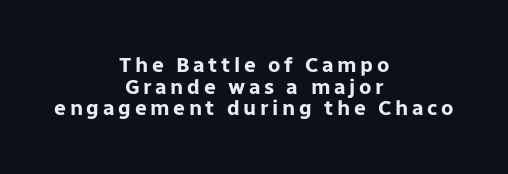
Style check: upright. Anything drawn beneath the words? Only blank space. Quick note: interline space is minimal. If you folded the block vertically in half, each line would mirror itself in length. The face used here has the dense, thick strokes of a bold.
